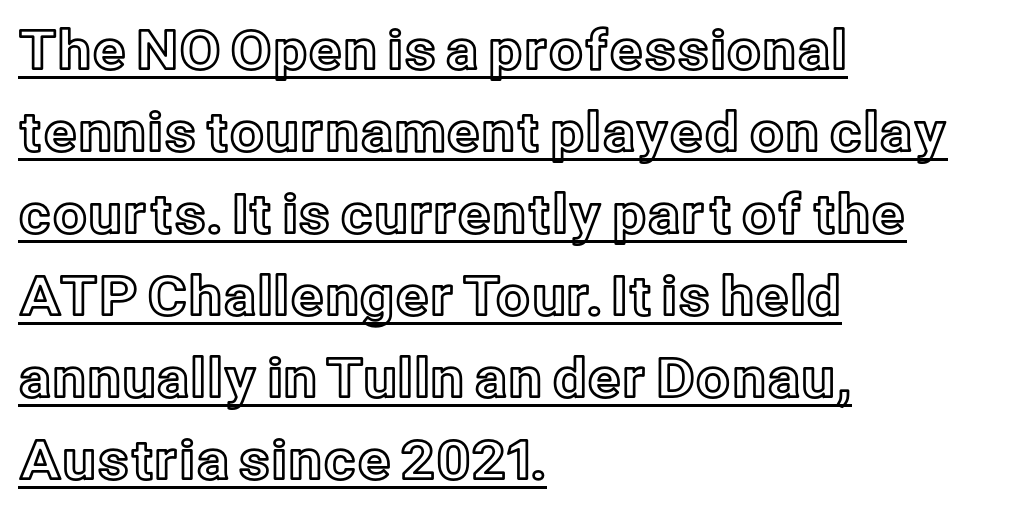
Q: Is the text italic (slanted)? A: No, it is upright.
Q: Is the text underlined? A: Yes.
Q: How is the paragraph aligned? A: Left-aligned.
Q: Is the spacing between letters normal or unusually wide? A: Normal.
Q: Is the spacing between lines tight, normal or loose? A: Normal.
Q: Width (condensed, normal, or wide)? A: Normal.
Q: x-height? A: Medium.
Q: Monospaced? A: No.
